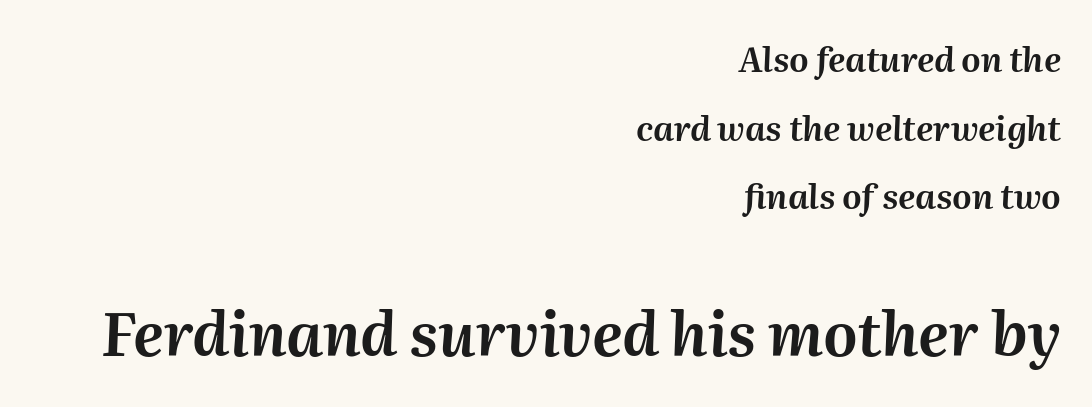
The image shows 60 px text type, italic (leaning right); set right-aligned, loose line spacing (2.02x), normal letter spacing, not underlined; the second (bottom) block is 1.76x larger; medium stroke contrast and a medium x-height.
